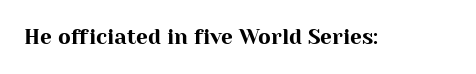
Q: Is the text italic (slanted)? A: No, it is upright.
Q: Is the text underlined? A: No.
Q: Is the spacing between letters normal or unusually wide? A: Normal.
